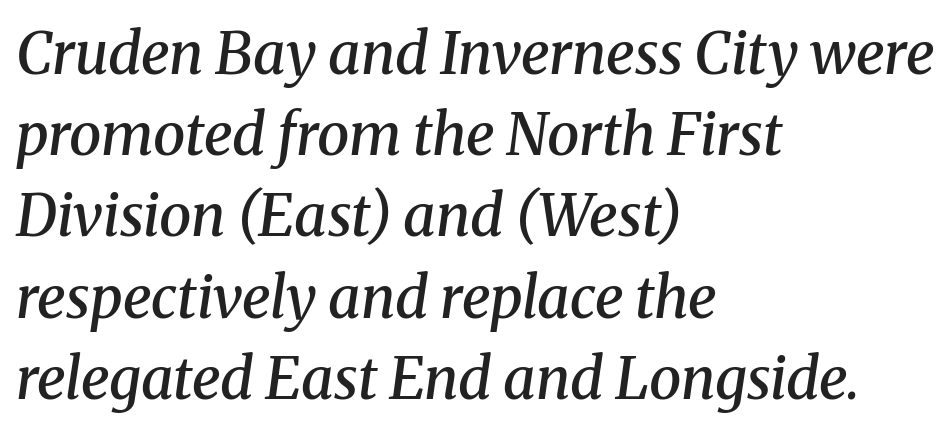
The lines are quadded left. The letters carry serifs — small finishing strokes at the ends of their stems. Reading down the column, the eye jumps a familiar distance to each next line. The face used here is proportionally spaced, like ordinary book or web type.
